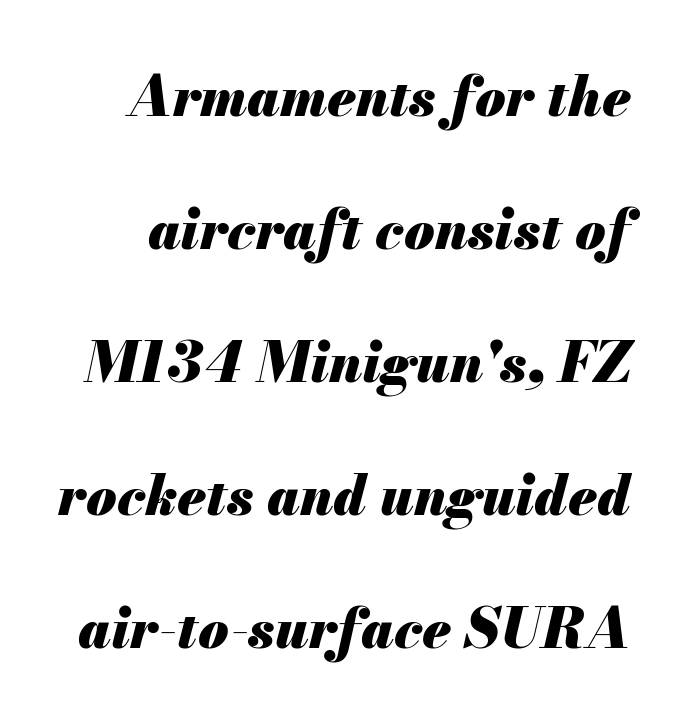
{"italic": "yes", "lean": "right", "slant_degrees": 13, "bold": "yes", "weight": "heavy", "width": "normal", "stroke_contrast": "medium", "x_height": "small", "monospaced": "no", "underline": "no", "line_spacing": "loose", "line_spacing_ratio": 2.42, "letter_spacing": "normal", "letter_spacing_em": 0.0, "glyph_px": 55}
